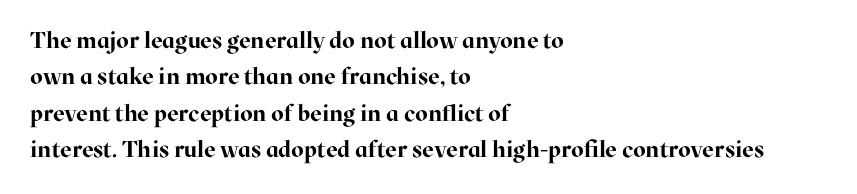
The text block is weighted toward the left margin, trailing off unevenly rightward. These lines carry a lot of weight — the face is fully bold. The letters stand upright; this is a roman face. Each row of text sits above clean, open space. This rendering leaves character spacing at its baseline value.
